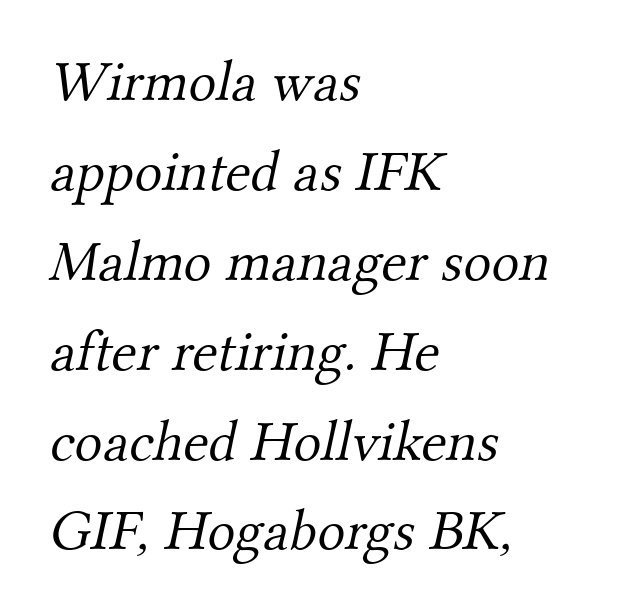
Q: Is the text bold? A: No.
Q: Is the typeface a serif or a sans-serif typeface? A: Serif.
Q: Is the text underlined? A: No.
Q: How is the paragraph aligned? A: Left-aligned.
Q: Is the spacing between letters normal or unusually wide? A: Normal.
Q: Is the spacing between lines tight, normal or loose? A: Normal.
Q: Width (condensed, normal, or wide)? A: Normal.
Q: Stroke contrast? A: Medium.
Q: x-height? A: Small.
Q: Monospaced? A: No.
